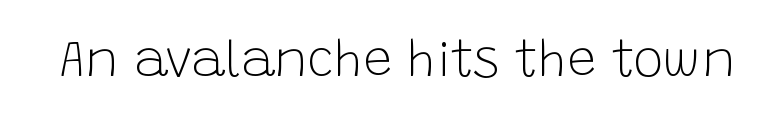
{"serif": "no", "italic": "no", "bold": "no", "weight": "light", "width": "normal", "stroke_contrast": "low", "x_height": "large", "monospaced": "no", "underline": "no", "letter_spacing": "normal", "letter_spacing_em": 0.0, "glyph_px": 51}
